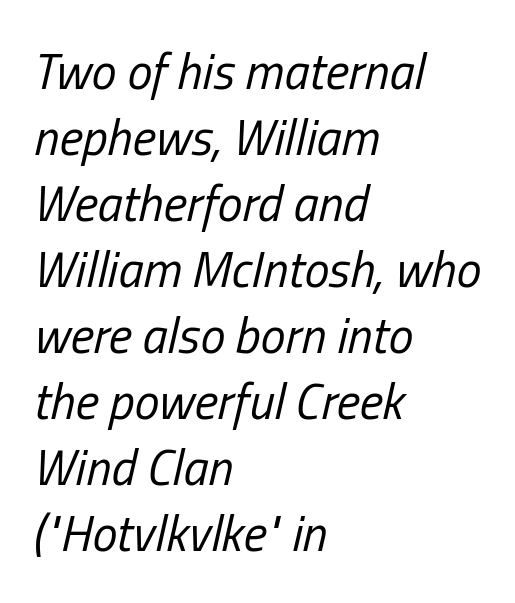
Q: Is the text bold? A: No.
Q: Is the text italic (slanted)? A: Yes, it leans right by about 13 degrees.
Q: Is the text underlined? A: No.
Q: How is the paragraph aligned? A: Left-aligned.
Q: Is the spacing between letters normal or unusually wide? A: Normal.
Q: Is the spacing between lines tight, normal or loose? A: Normal.
Q: Width (condensed, normal, or wide)? A: Condensed.
Q: Stroke contrast? A: Low.
Q: x-height? A: Medium.
Q: Monospaced? A: No.
